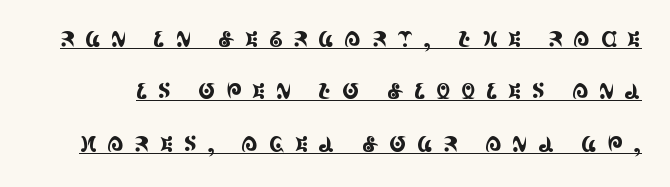
Is the letter spacing exaggerated? Yes — the characters are pushed far apart. Vertically, the passage feels expansive, rows floating well apart. What decoration does the sample have? An underline. No italicization has been applied; the sample stays upright.
